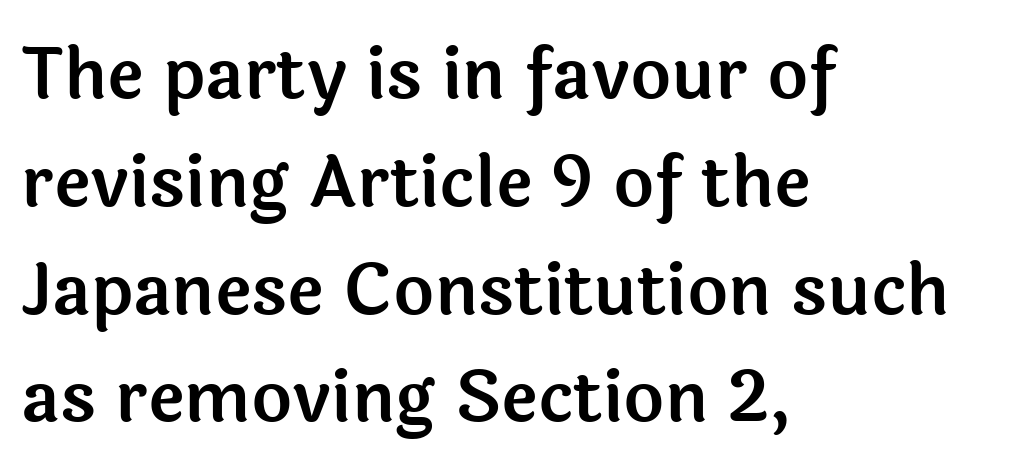
Alignment: flush left. These lines are composed in type without serifs. These lines are rendered in a variable-pitch font. This rendering features lettering with no underline. Nothing unusual about the tracking: characters are spaced as the font intends.
